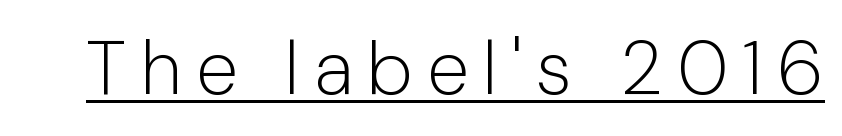
The image shows 76 px light sans-serif type, upright; set underlined; low stroke contrast and a medium x-height.
